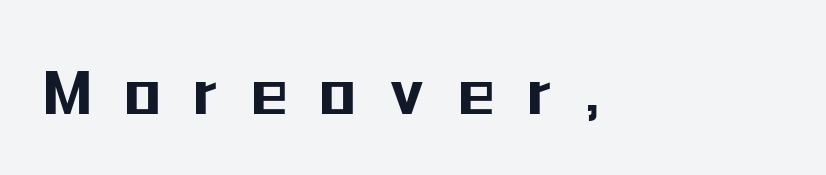
The font family rendered here belongs to the sans-serif group. What stands out about the letter spacing? Its width — letters are far apart. Tall strokes in this sample are plumb rather than angled. Has an underline been added? It has not. This sample has the flowing, uneven cadence of proportional lettering.
